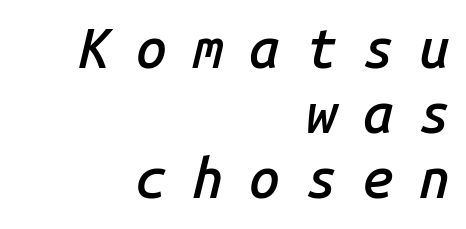
Q: Is the text bold? A: Semi-bold.
Q: Is the text italic (slanted)? A: Yes, it leans right by about 14 degrees.
Q: Is the text underlined? A: No.
Q: How is the paragraph aligned? A: Right-aligned.
Q: Is the spacing between letters normal or unusually wide? A: Unusually wide.
Q: Width (condensed, normal, or wide)? A: Normal.
Q: Stroke contrast? A: Low.
Q: x-height? A: Medium.
Q: Monospaced? A: Yes.
